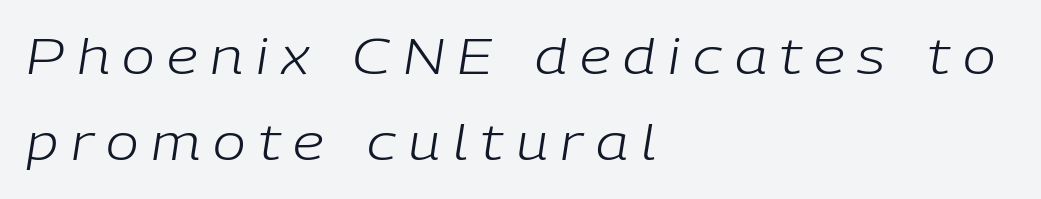
Q: Is the text bold? A: No.
Q: Is the text italic (slanted)? A: Yes, it leans right by about 9 degrees.
Q: Is the text underlined? A: No.
Q: How is the paragraph aligned? A: Left-aligned.
Q: Is the spacing between letters normal or unusually wide? A: Unusually wide.
Q: Width (condensed, normal, or wide)? A: Normal.
Q: Stroke contrast? A: Low.
Q: x-height? A: Medium.
Q: Monospaced? A: No.
